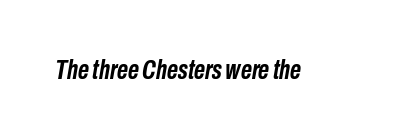
{"italic": "yes", "lean": "right", "slant_degrees": 10, "bold": "yes", "underline": "no", "letter_spacing": "normal", "letter_spacing_em": 0.0, "glyph_px": 27}
